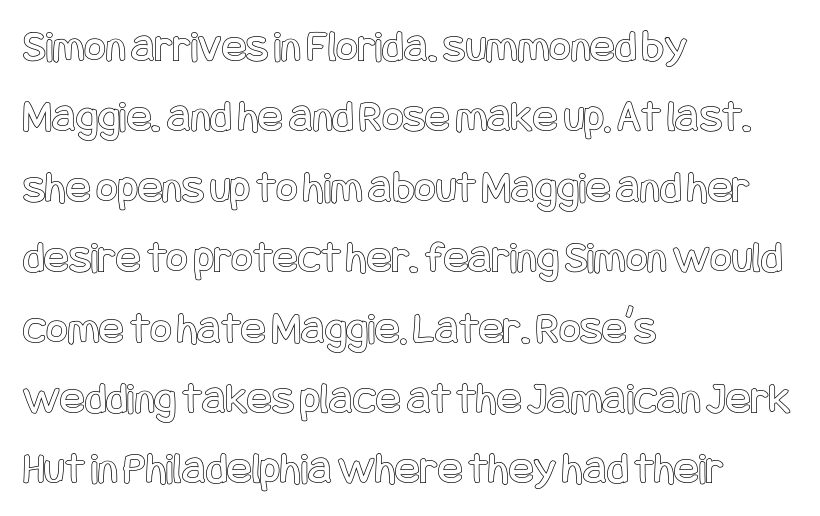
Q: Is the text italic (slanted)? A: No, it is upright.
Q: Is the text underlined? A: No.
Q: How is the paragraph aligned? A: Left-aligned.
Q: Is the spacing between letters normal or unusually wide? A: Normal.
Q: Is the spacing between lines tight, normal or loose? A: Normal.
Q: Width (condensed, normal, or wide)? A: Condensed.
Q: x-height? A: Large.
